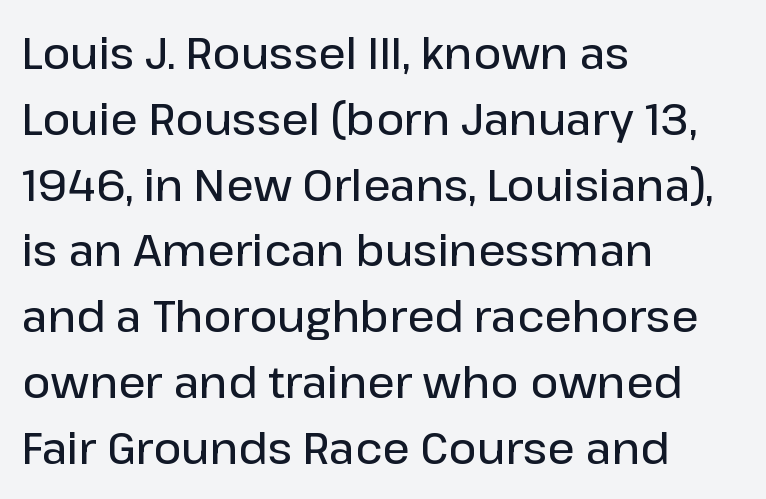
The image shows 43 px semibold sans-serif type, upright; set left-aligned, normal line spacing (1.53x), normal letter spacing, not underlined; low stroke contrast and a medium x-height.
